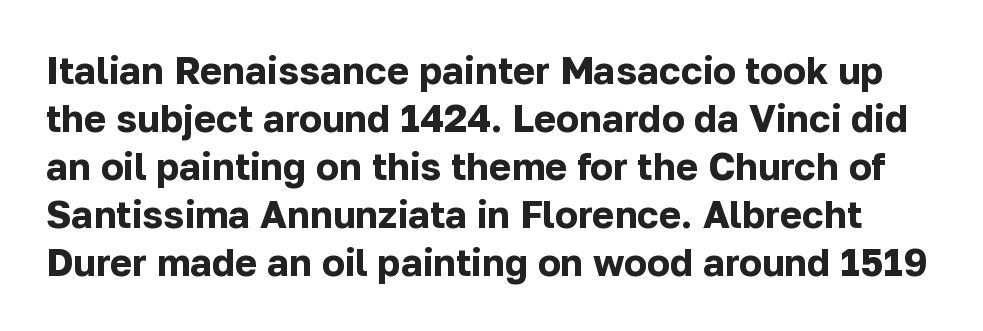
Q: Is the text bold? A: Yes.
Q: Is the text italic (slanted)? A: No, it is upright.
Q: Is the typeface a serif or a sans-serif typeface? A: Sans-serif.
Q: Is the text underlined? A: No.
Q: Is the spacing between letters normal or unusually wide? A: Normal.
Q: Is the spacing between lines tight, normal or loose? A: Normal.
Q: Width (condensed, normal, or wide)? A: Normal.
Q: Stroke contrast? A: Low.
Q: x-height? A: Medium.
Q: Monospaced? A: No.
